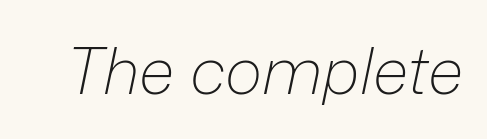
Between one letter and the next there's only the usual sliver of space. Observe the lean: these are italic letterforms. Is this a heavy cut? Hardly; it is regular or lighter. Looks like regular typesetting: each glyph gets only the width it needs. Descenders hang freely into open space.
